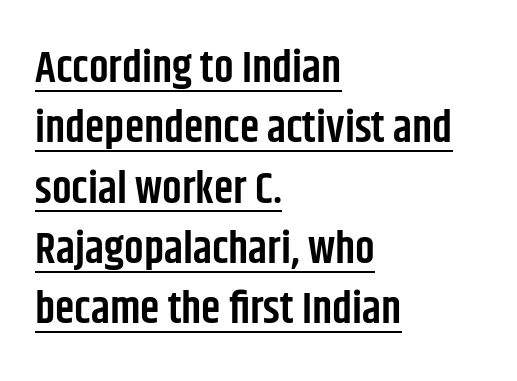
The image shows 44 px semibold, condensed sans-serif type, upright; set left-aligned, normal line spacing (1.37x), normal letter spacing, underlined; low stroke contrast and a large x-height.
